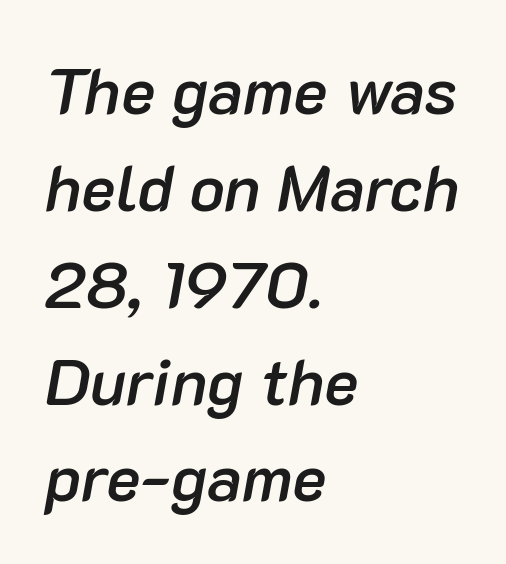
{"italic": "yes", "lean": "right", "slant_degrees": 10, "bold": "semi", "weight": "semibold", "width": "normal", "stroke_contrast": "low", "x_height": "medium", "monospaced": "no", "underline": "no", "align": "left", "line_spacing": "normal", "line_spacing_ratio": 1.49, "letter_spacing": "normal", "letter_spacing_em": 0.0, "glyph_px": 65}
